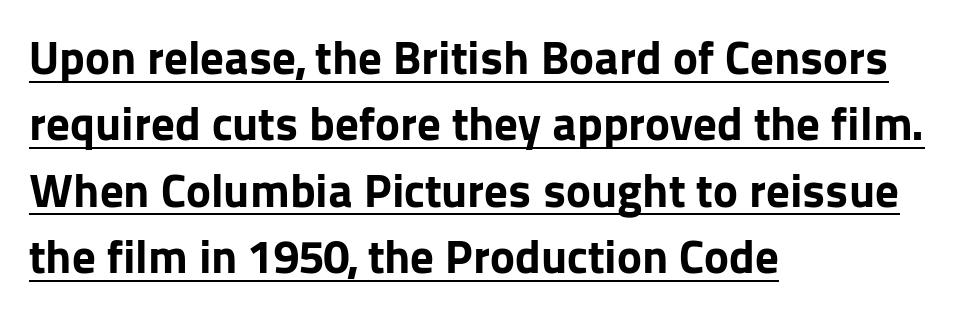
The image shows 47 px bold sans-serif type, upright; set left-aligned, normal line spacing (1.41x), normal letter spacing, underlined; low stroke contrast and a medium x-height.
